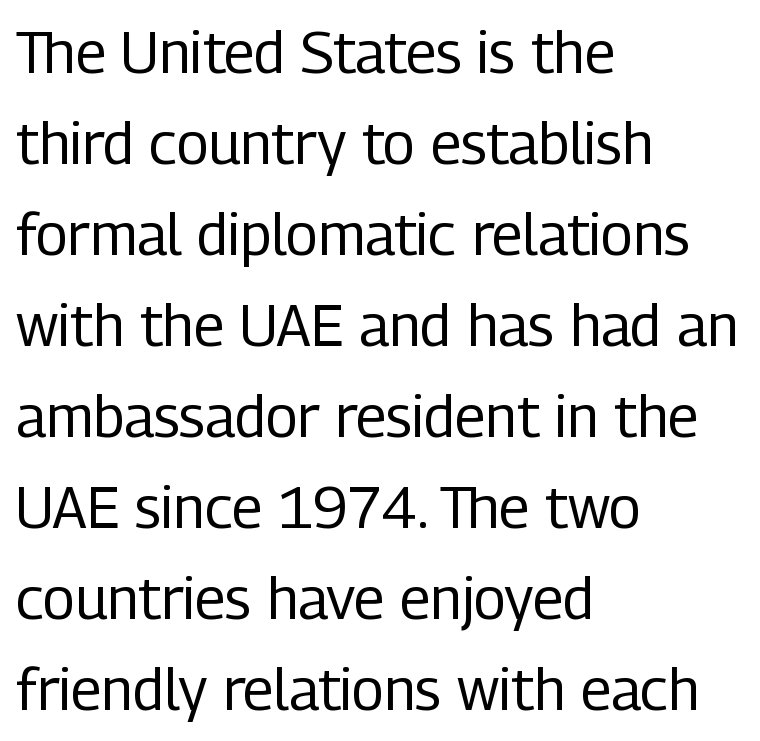
Q: Is the text bold? A: No.
Q: Is the text italic (slanted)? A: No, it is upright.
Q: Is the typeface a serif or a sans-serif typeface? A: Sans-serif.
Q: Is the text underlined? A: No.
Q: How is the paragraph aligned? A: Left-aligned.
Q: Is the spacing between letters normal or unusually wide? A: Normal.
Q: Is the spacing between lines tight, normal or loose? A: Normal.
Q: Width (condensed, normal, or wide)? A: Condensed.
Q: Stroke contrast? A: Low.
Q: x-height? A: Medium.
Q: Monospaced? A: No.
